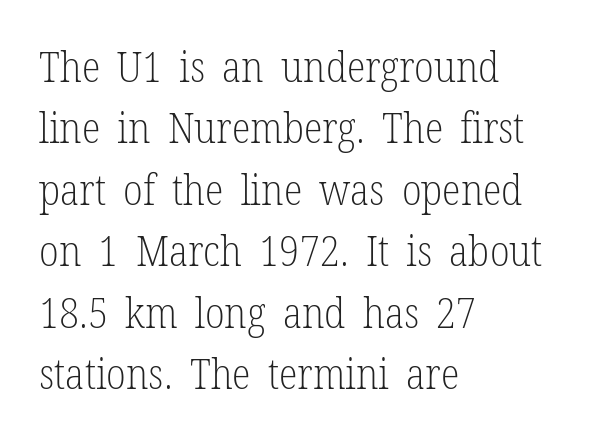
Q: Is the text bold? A: No.
Q: Is the text italic (slanted)? A: No, it is upright.
Q: Is the typeface a serif or a sans-serif typeface? A: Serif.
Q: Is the text underlined? A: No.
Q: How is the paragraph aligned? A: Left-aligned.
Q: Is the spacing between letters normal or unusually wide? A: Normal.
Q: Is the spacing between lines tight, normal or loose? A: Normal.
Q: Width (condensed, normal, or wide)? A: Condensed.
Q: Stroke contrast? A: Low.
Q: x-height? A: Medium.
Q: Monospaced? A: No.
